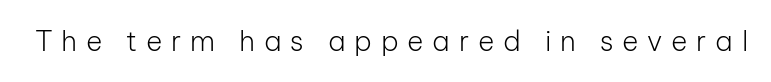
Q: Is the text bold? A: No.
Q: Is the text italic (slanted)? A: No, it is upright.
Q: Is the typeface a serif or a sans-serif typeface? A: Sans-serif.
Q: Is the text underlined? A: No.
Q: Is the spacing between letters normal or unusually wide? A: Unusually wide.
Q: Width (condensed, normal, or wide)? A: Normal.
Q: Stroke contrast? A: Low.
Q: x-height? A: Medium.
Q: Monospaced? A: No.
